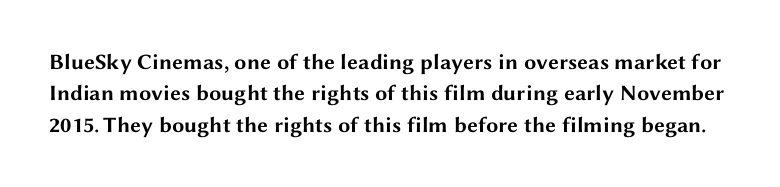
The image shows 22 px bold type, upright; set normal line spacing (1.43x), normal letter spacing, not underlined.
